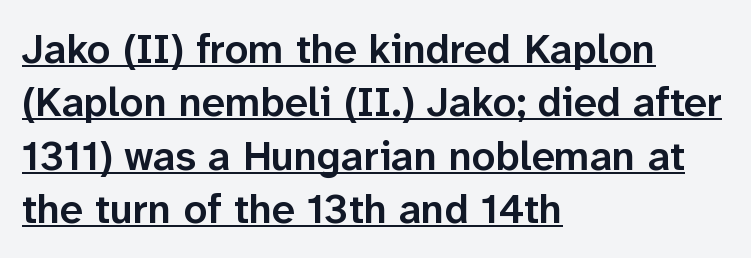
The glyphs are accompanied by a horizontal stroke just below them. Line spacing here is normal. Here the designer chose a conventional face with non-uniform glyph widths. The paragraph has a hard left edge and a soft right edge.
